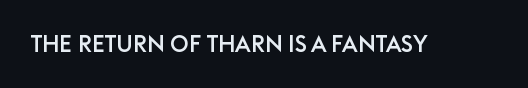
The image shows 23 px text type, upright; set normal letter spacing, not underlined.
